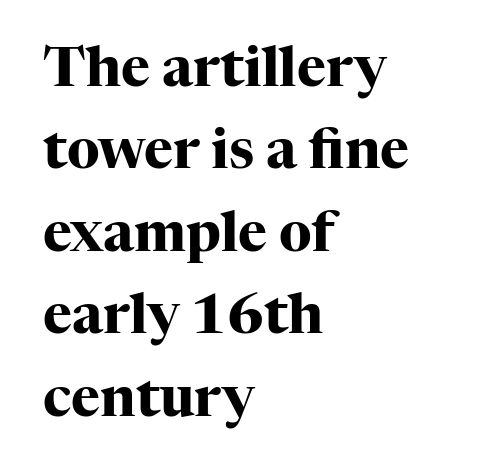
The image shows 55 px heavy serif type, upright; set left-aligned, normal line spacing (1.5x), normal letter spacing, not underlined; high stroke contrast and a medium x-height.
